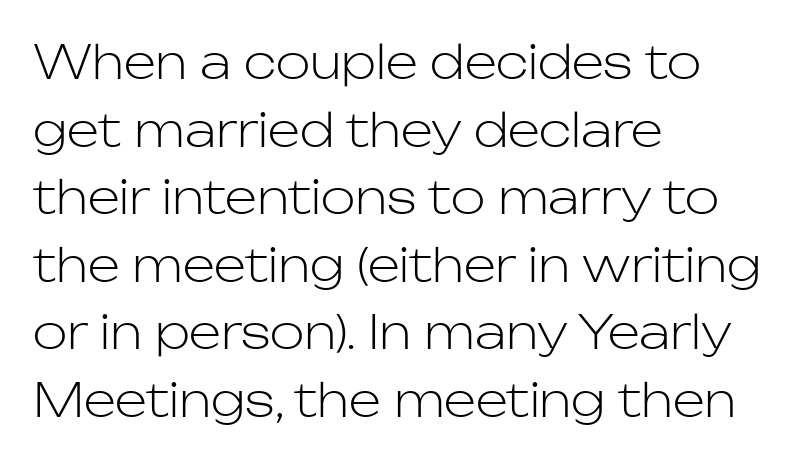
The image shows 46 px light sans-serif type, upright; set left-aligned, normal line spacing (1.47x), normal letter spacing, not underlined; low stroke contrast and a medium x-height.
